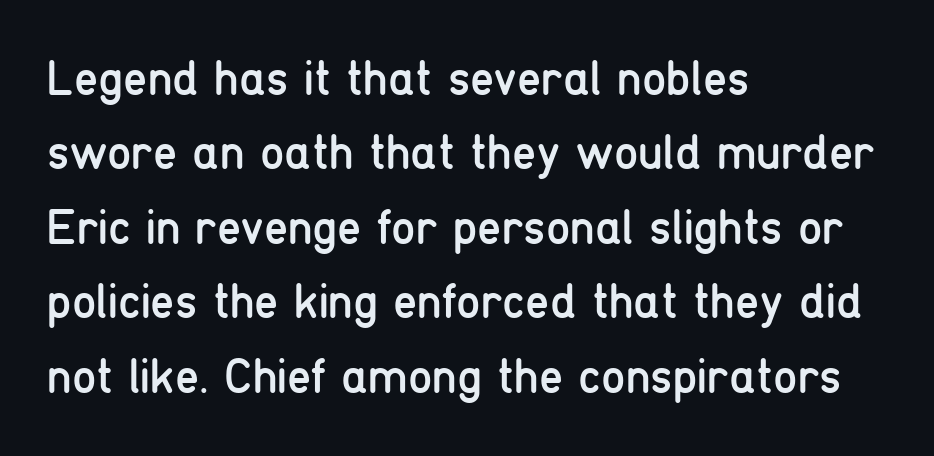
The image shows 49 px regular-weight, condensed sans-serif type, upright; set left-aligned, normal line spacing (1.52x), normal letter spacing, not underlined; low stroke contrast and a medium x-height.
